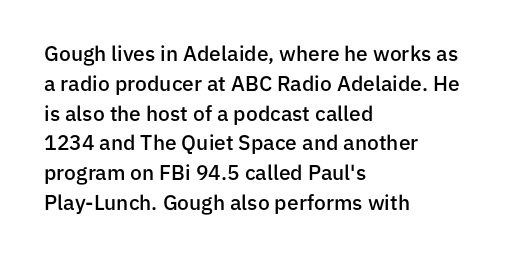
{"italic": "no", "bold": "semi", "underline": "no", "align": "left", "line_spacing": "normal", "line_spacing_ratio": 1.42, "letter_spacing": "normal", "letter_spacing_em": 0.0, "glyph_px": 21}
